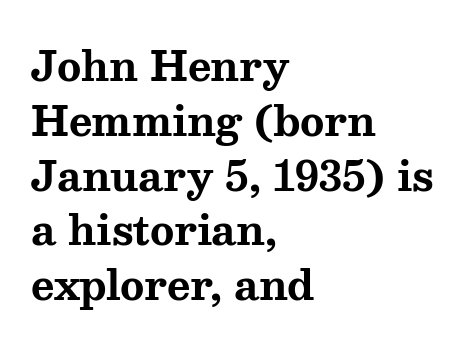
These lines stack with their left ends in a neat column. No italicization has been applied; the sample stays upright. The passage shown is not underscored anywhere. The characters display serif detailing at their extremities. You could call the tracking neutral — neither tight nor loose. These lines are rendered in a variable-pitch font.
